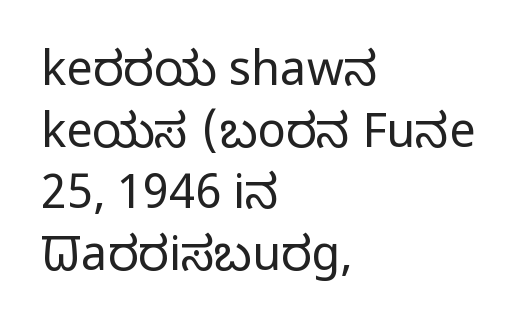
Q: Is the text bold? A: No.
Q: Is the text italic (slanted)? A: No, it is upright.
Q: Is the typeface a serif or a sans-serif typeface? A: Sans-serif.
Q: Is the text underlined? A: No.
Q: How is the paragraph aligned? A: Left-aligned.
Q: Is the spacing between letters normal or unusually wide? A: Normal.
Q: Is the spacing between lines tight, normal or loose? A: Normal.
Q: Width (condensed, normal, or wide)? A: Condensed.
Q: Stroke contrast? A: Low.
Q: x-height? A: Large.
Q: Monospaced? A: No.
